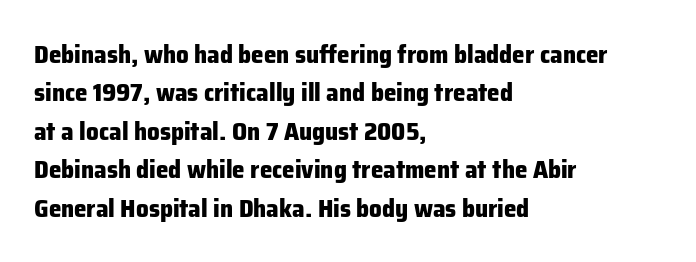
The image shows 25 px bold type, upright; set left-aligned, normal line spacing (1.54x), normal letter spacing, not underlined.
